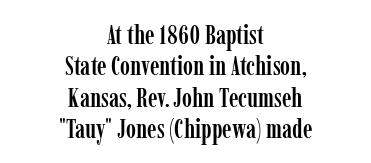
{"italic": "no", "underline": "no", "align": "center", "line_spacing_ratio": 1.16, "letter_spacing": "normal", "letter_spacing_em": 0.0, "glyph_px": 27}
